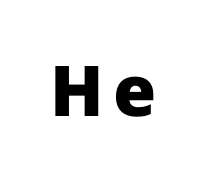
Q: Is the text bold? A: Yes.
Q: Is the text italic (slanted)? A: No, it is upright.
Q: Is the typeface a serif or a sans-serif typeface? A: Sans-serif.
Q: Is the text underlined? A: No.
Q: Width (condensed, normal, or wide)? A: Normal.
Q: Stroke contrast? A: Low.
Q: x-height? A: Medium.
Q: Monospaced? A: No.
